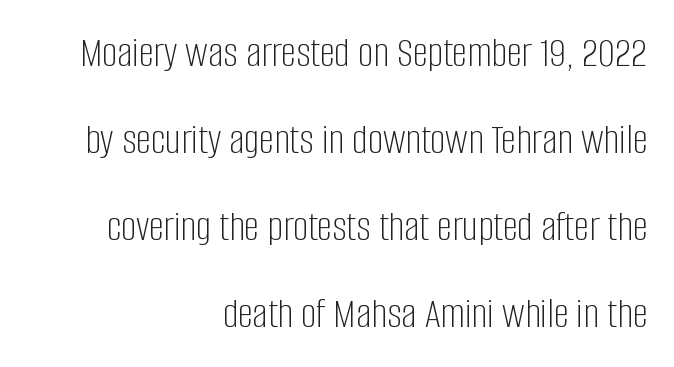
The foot of each line stays bare and open. Style check: upright. The face used here is proportionally spaced, like ordinary book or web type. This rendering leaves character spacing at its baseline value. Ink coverage per letter is moderate at most.
